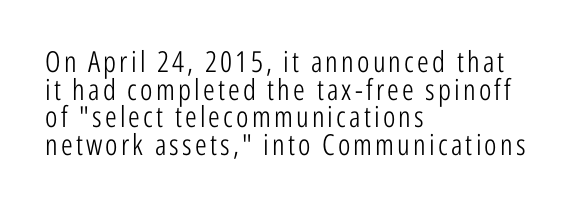
Q: Is the text bold? A: No.
Q: Is the text italic (slanted)? A: No, it is upright.
Q: Is the typeface a serif or a sans-serif typeface? A: Sans-serif.
Q: Is the text underlined? A: No.
Q: How is the paragraph aligned? A: Left-aligned.
Q: Is the spacing between lines tight, normal or loose? A: Tight.
Q: Width (condensed, normal, or wide)? A: Condensed.
Q: Stroke contrast? A: Low.
Q: x-height? A: Medium.
Q: Monospaced? A: No.
